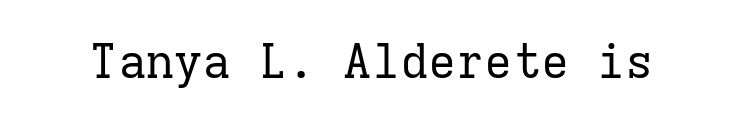
The image shows 47 px regular-weight serif type, upright, monospaced; set normal letter spacing, not underlined; low stroke contrast and a medium x-height.
